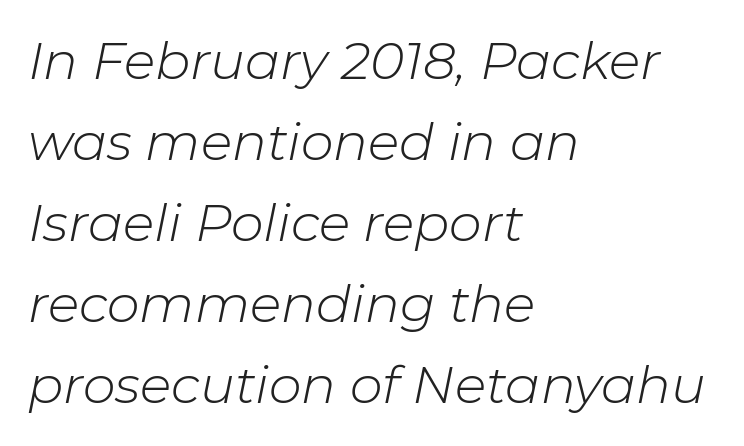
The image shows 52 px light type, italic (leaning right); set left-aligned, normal line spacing (1.56x), normal letter spacing, not underlined; low stroke contrast and a medium x-height.
